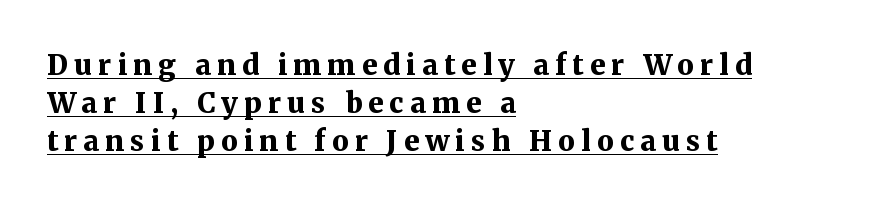
The image shows 28 px bold serif type, upright; set left-aligned, normal line spacing (1.35x), unusually wide letter spacing (+0.22 em), underlined; medium stroke contrast and a medium x-height.
